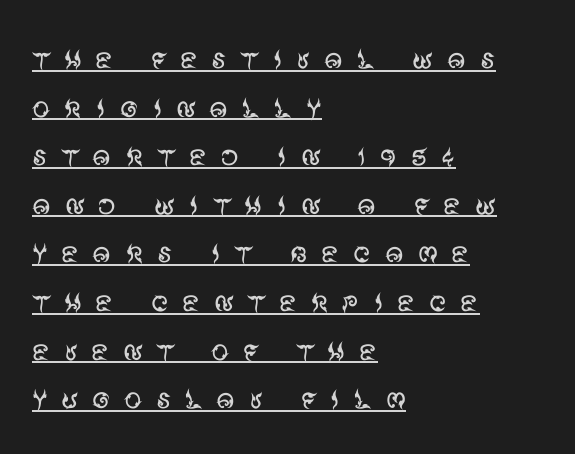
The weight tops out at a normal text grade. The rendering uses a moderate line-height, typical for paragraphs. Spacing verdict: proportional, widths tailored to each character. Glance below the letters and you will spot a drawn line. Tracking value appears strongly positive — letters spread wide.
